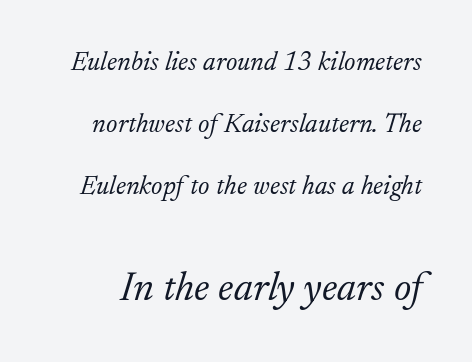
Q: Is the text bold? A: No.
Q: Is the text italic (slanted)? A: Yes, it leans right by about 17 degrees.
Q: Is the typeface a serif or a sans-serif typeface? A: Serif.
Q: Is the text underlined? A: No.
Q: Is the spacing between letters normal or unusually wide? A: Normal.
Q: Is the spacing between lines tight, normal or loose? A: Loose.
Q: Which block of text is set in a larger size, the first (top) or the second (bottom)? A: The second (bottom) one.
Q: Width (condensed, normal, or wide)? A: Normal.
Q: Stroke contrast? A: Low.
Q: x-height? A: Small.
Q: Monospaced? A: No.
